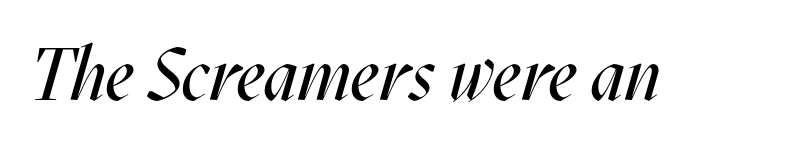
The lettering tilts uniformly, giving the passage an italic look. The foot of each line stays bare and open. The weight would be labelled regular, book, light, or lighter still. A typesetter would call this proportional, since set widths differ per character.
